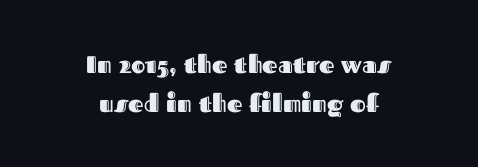
{"italic": "no", "underline": "no", "align": "center", "line_spacing": "normal", "line_spacing_ratio": 1.62, "letter_spacing": "normal", "letter_spacing_em": 0.0, "glyph_px": 24}
